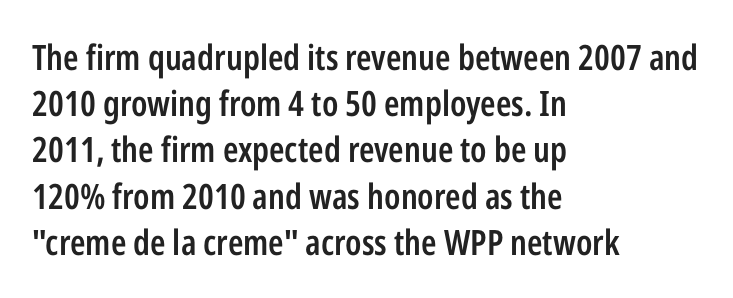
The image shows 35 px semibold, condensed sans-serif type, upright; set left-aligned, normal line spacing (1.32x), normal letter spacing, not underlined; low stroke contrast and a medium x-height.
